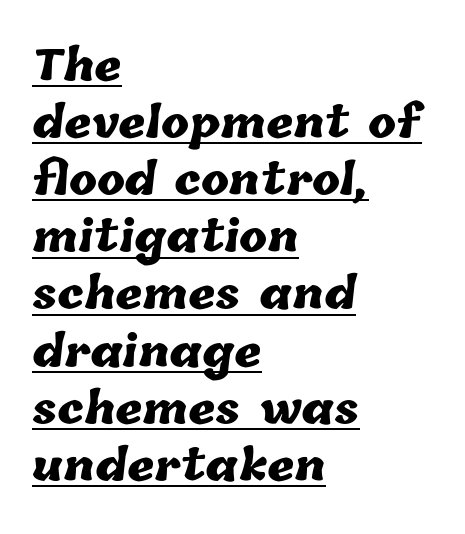
The image shows 42 px heavy type; set left-aligned, normal line spacing (1.36x), normal letter spacing, underlined; low stroke contrast and a medium x-height.
